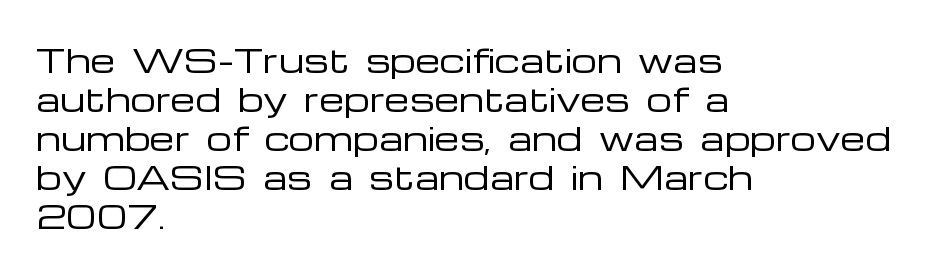
Q: Is the text bold? A: No.
Q: Is the text italic (slanted)? A: No, it is upright.
Q: Is the typeface a serif or a sans-serif typeface? A: Sans-serif.
Q: Is the text underlined? A: No.
Q: How is the paragraph aligned? A: Left-aligned.
Q: Is the spacing between letters normal or unusually wide? A: Normal.
Q: Width (condensed, normal, or wide)? A: Wide.
Q: Stroke contrast? A: Low.
Q: x-height? A: Medium.
Q: Monospaced? A: No.
